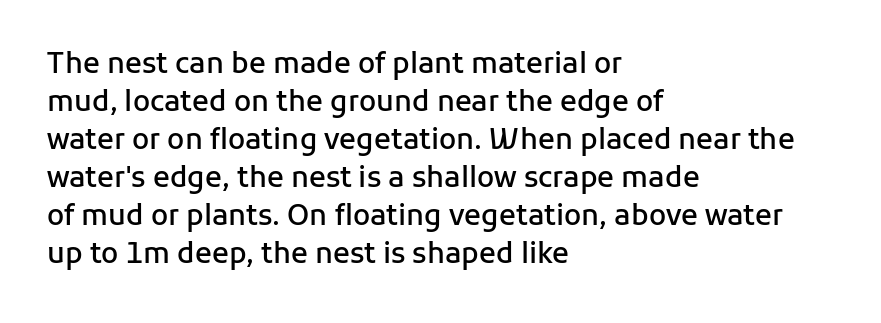
Alignment: flush left. The zone under the glyphs is completely vacant. Stroke terminals: plain, sans-serif. Firm but not heavy-handed strokes: this text is semibold. This is roman type, the default non-slanted kind.
